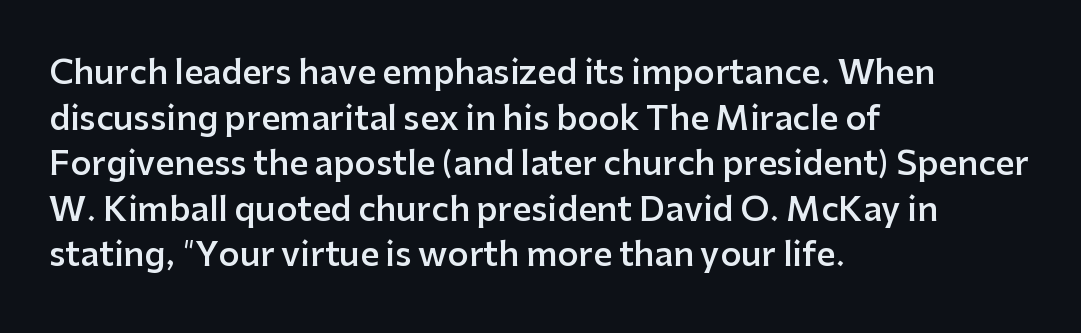
Every row of glyphs begins at an identical x-position on the left. In terms of leading, this rendering sits right in the middle. This sample uses an upright cut, with every glyph sitting square on the baseline. These words are printed semibold, heavier than regular yet not bold. Is this a fixed-width face? No — the glyphs have proportional, varying widths.
